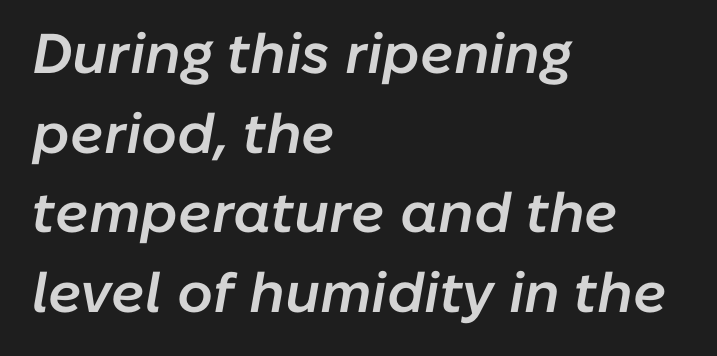
The glyphs have the mass of a demibold cut, below bold. Slant detected: the letters are inclined. The rag falls on the right side of this text block. Underline: absent.
